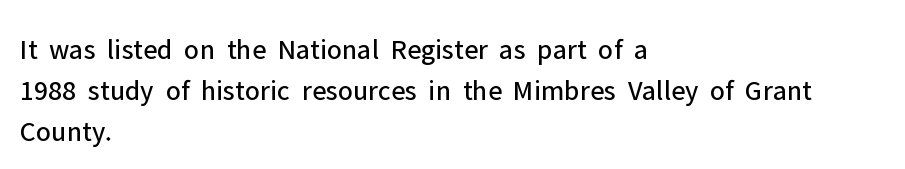
Here the glyphs are tracked normally, forming tight word shapes. The weight tops out at a normal text grade. The letters advance in unequal steps, a hallmark of proportional type. The space between consecutive lines is moderate.
